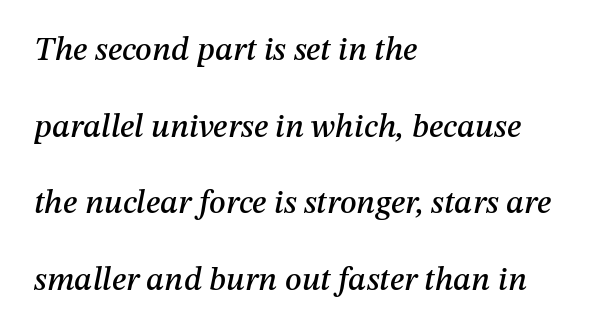
The image shows 33 px text type, italic (leaning right); set left-aligned, loose line spacing (2.32x), normal letter spacing, not underlined; medium stroke contrast and a medium x-height.
